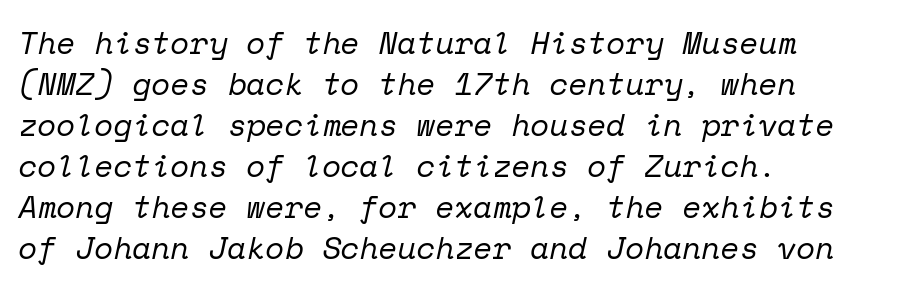
Monospaced: the letters line up in strict vertical columns. Underline: absent. Does the leading feel generous? No, just average. One-word summary of the alignment: left. Yep, that's italic — everything's leaning.
